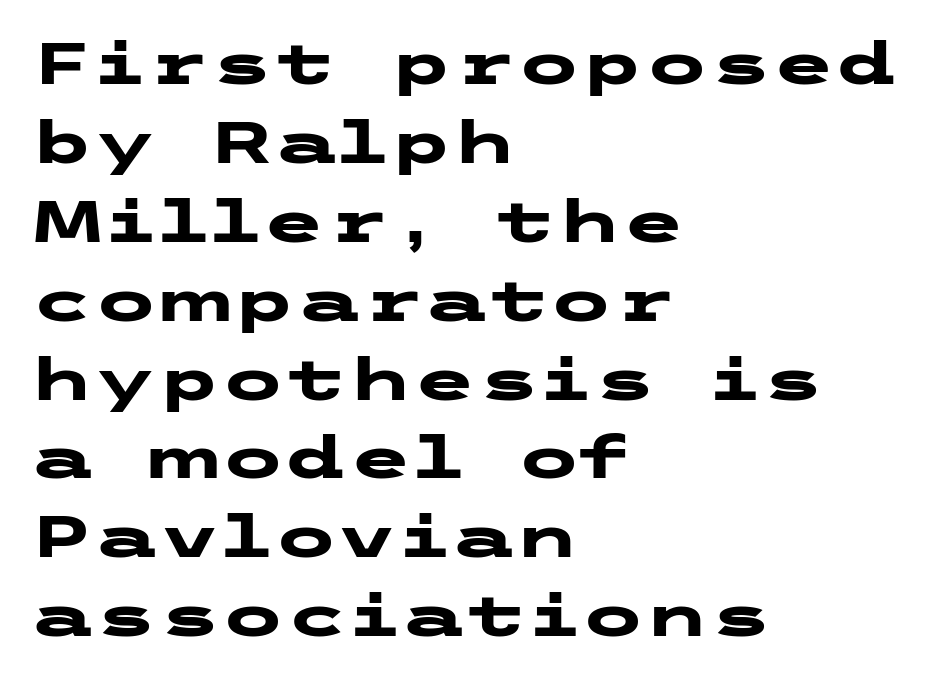
Q: Is the text bold? A: Yes.
Q: Is the text italic (slanted)? A: No, it is upright.
Q: Is the typeface a serif or a sans-serif typeface? A: Sans-serif.
Q: Is the text underlined? A: No.
Q: How is the paragraph aligned? A: Left-aligned.
Q: Is the spacing between letters normal or unusually wide? A: Normal.
Q: Is the spacing between lines tight, normal or loose? A: Normal.
Q: Width (condensed, normal, or wide)? A: Wide.
Q: Stroke contrast? A: Low.
Q: x-height? A: Medium.
